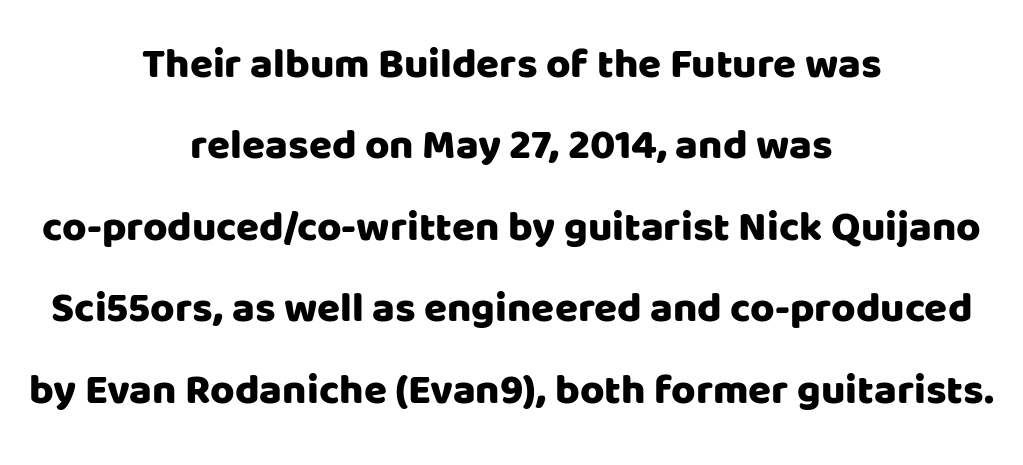
Q: Is the text italic (slanted)? A: No, it is upright.
Q: Is the typeface a serif or a sans-serif typeface? A: Sans-serif.
Q: Is the text underlined? A: No.
Q: How is the paragraph aligned? A: Centered.
Q: Is the spacing between letters normal or unusually wide? A: Normal.
Q: Is the spacing between lines tight, normal or loose? A: Loose.
Q: Width (condensed, normal, or wide)? A: Normal.
Q: Stroke contrast? A: Low.
Q: x-height? A: Large.
Q: Monospaced? A: No.
